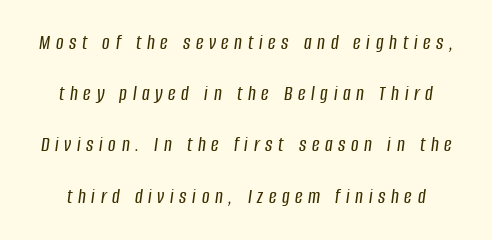
The lettering tilts uniformly, giving the passage an italic look. The words here are not underlined. Does extra space separate the letters? Yes, quite a lot of it. If you measured baseline to baseline, you'd find a long distance.
